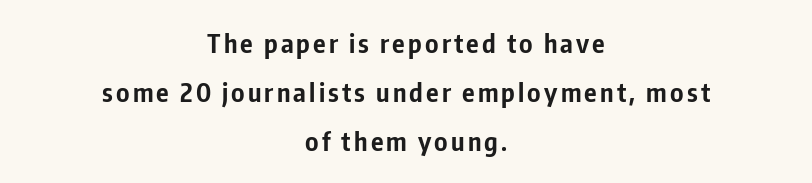
{"italic": "no", "bold": "yes", "underline": "no", "align": "center", "line_spacing_ratio": 1.88, "glyph_px": 26}
